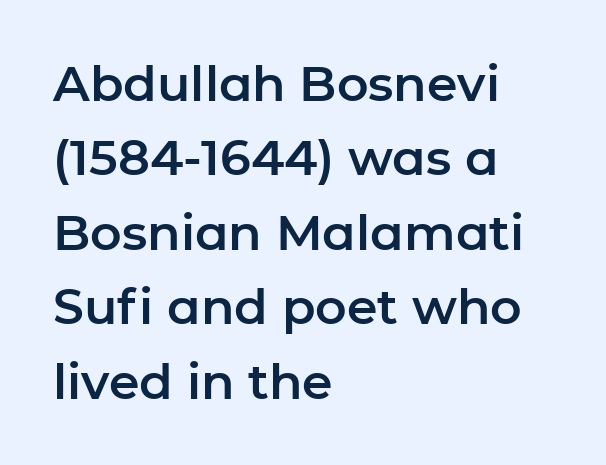
Q: Is the text italic (slanted)? A: No, it is upright.
Q: Is the typeface a serif or a sans-serif typeface? A: Sans-serif.
Q: Is the text underlined? A: No.
Q: How is the paragraph aligned? A: Left-aligned.
Q: Is the spacing between letters normal or unusually wide? A: Normal.
Q: Is the spacing between lines tight, normal or loose? A: Normal.
Q: Width (condensed, normal, or wide)? A: Normal.
Q: Stroke contrast? A: Low.
Q: x-height? A: Medium.
Q: Monospaced? A: No.
